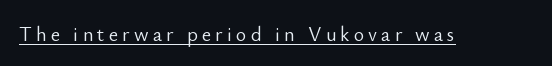
Q: Is the text bold? A: No.
Q: Is the text italic (slanted)? A: No, it is upright.
Q: Is the text underlined? A: Yes.
Q: Is the spacing between letters normal or unusually wide? A: Unusually wide.
